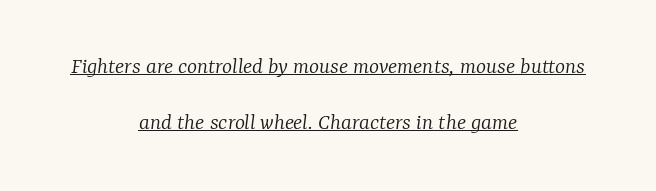
The image shows 24 px text type, italic (leaning right); set centered, loose line spacing (2.32x), normal letter spacing, underlined.
